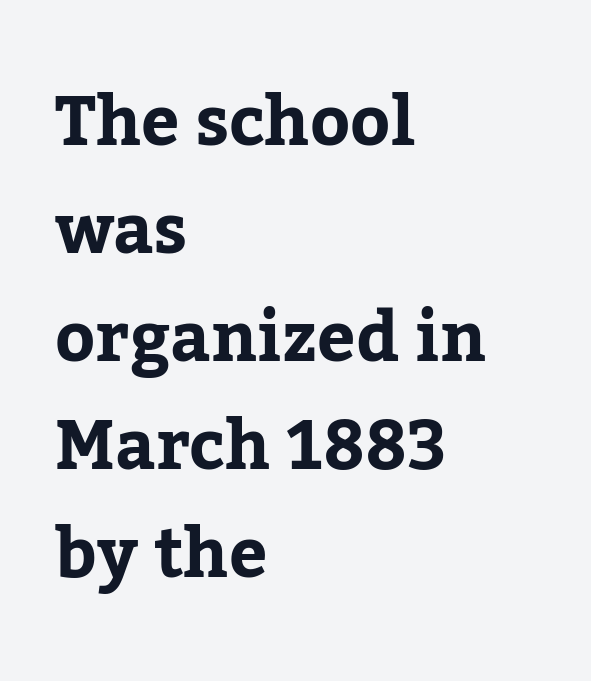
The image shows 68 px bold serif type, upright; set left-aligned, normal line spacing (1.59x), normal letter spacing, not underlined; low stroke contrast and a medium x-height.
